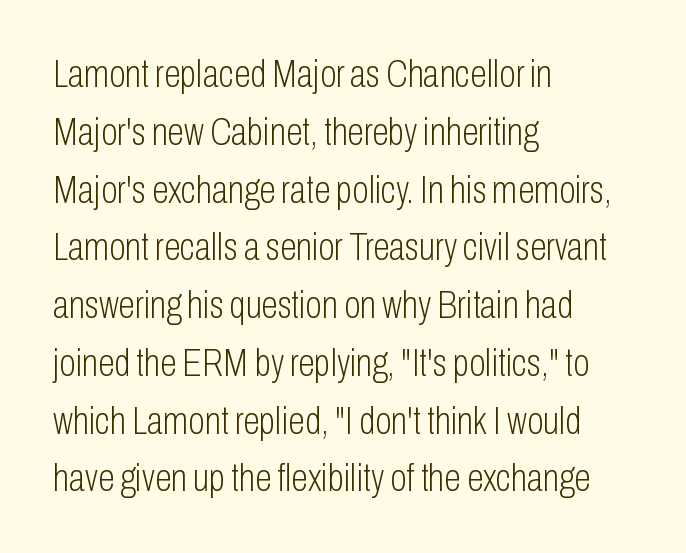
The image shows 38 px light, condensed sans-serif type, upright; set left-aligned, normal line spacing (1.52x), normal letter spacing, not underlined; low stroke contrast and a medium x-height.
